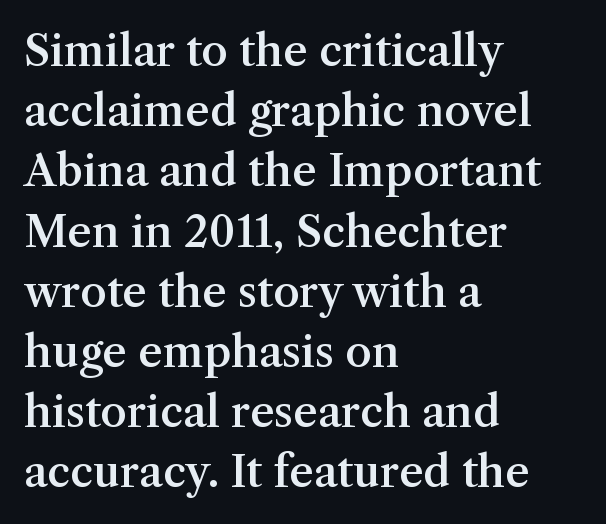
{"serif": "yes", "italic": "no", "bold": "semi", "weight": "semibold", "width": "normal", "stroke_contrast": "medium", "x_height": "medium", "monospaced": "no", "underline": "no", "align": "left", "line_spacing": "normal", "line_spacing_ratio": 1.4, "letter_spacing": "normal", "letter_spacing_em": 0.0, "glyph_px": 43}
